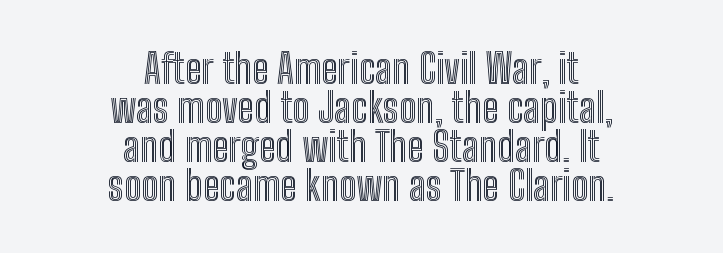
The image shows 41 px condensed type, upright; set centered, tight line spacing (0.95x), normal letter spacing, not underlined; a medium x-height.
